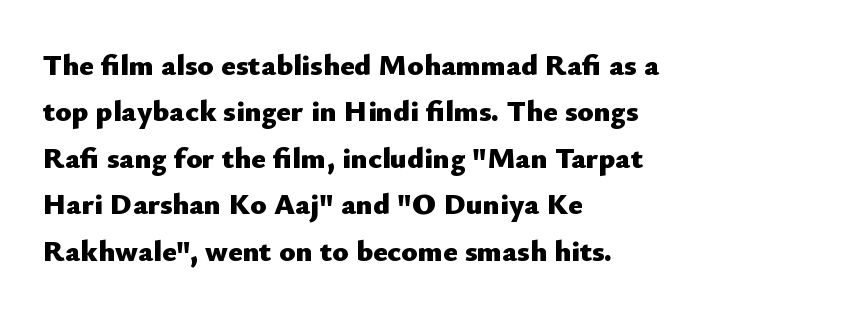
Q: Is the text bold? A: Yes.
Q: Is the text italic (slanted)? A: No, it is upright.
Q: Is the typeface a serif or a sans-serif typeface? A: Sans-serif.
Q: Is the text underlined? A: No.
Q: How is the paragraph aligned? A: Left-aligned.
Q: Is the spacing between letters normal or unusually wide? A: Normal.
Q: Is the spacing between lines tight, normal or loose? A: Normal.
Q: Width (condensed, normal, or wide)? A: Normal.
Q: Stroke contrast? A: Low.
Q: x-height? A: Small.
Q: Monospaced? A: No.
